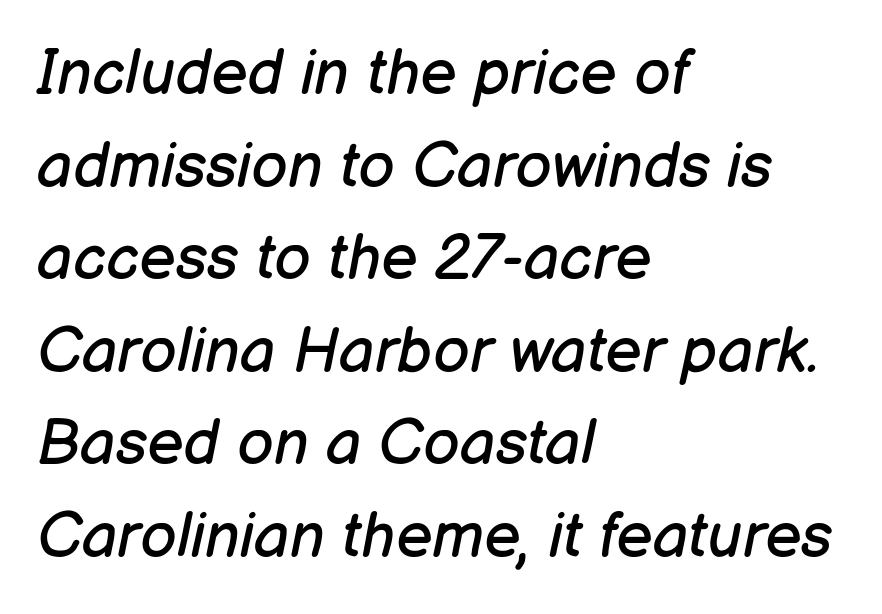
{"italic": "yes", "lean": "right", "slant_degrees": 12, "bold": "no", "weight": "regular", "width": "normal", "stroke_contrast": "low", "x_height": "medium", "monospaced": "no", "underline": "no", "align": "left", "line_spacing": "normal", "line_spacing_ratio": 1.47, "letter_spacing": "normal", "letter_spacing_em": 0.0, "glyph_px": 63}
